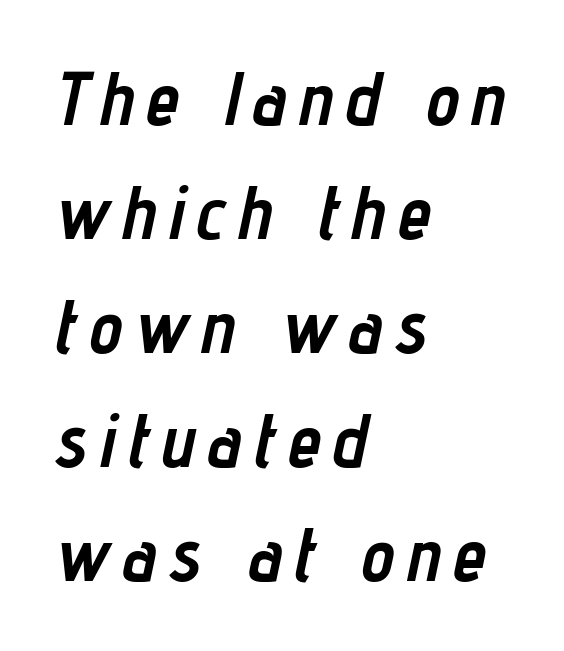
The image shows 75 px semibold, condensed type, italic (leaning right); set left-aligned, normal line spacing (1.52x), not underlined; low stroke contrast and a medium x-height.
